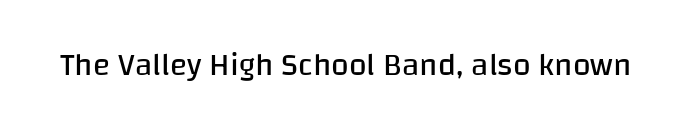
The image shows 32 px regular-weight sans-serif type, upright; set normal letter spacing, not underlined; low stroke contrast and a large x-height.
